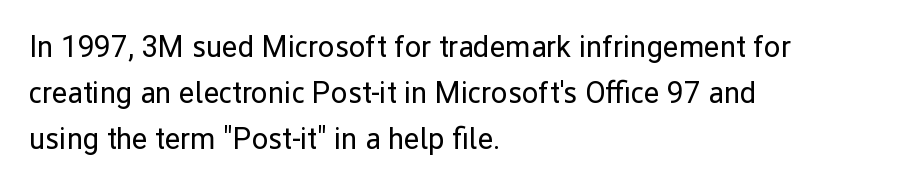
The image shows 30 px regular-weight sans-serif type, upright; set left-aligned, normal line spacing (1.54x), normal letter spacing, not underlined; low stroke contrast and a medium x-height.
